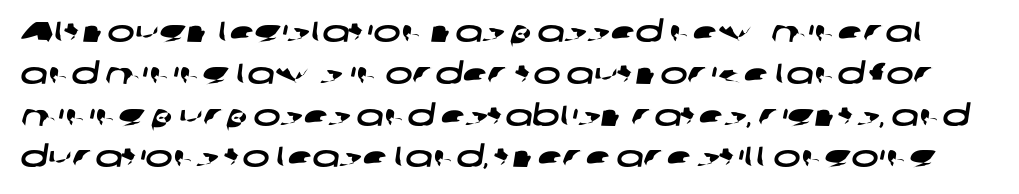
{"serif": "no", "width": "wide", "stroke_contrast": "low", "x_height": "medium", "monospaced": "no", "underline": "no", "line_spacing": "normal", "line_spacing_ratio": 1.44, "letter_spacing": "normal", "letter_spacing_em": 0.0, "glyph_px": 29}
